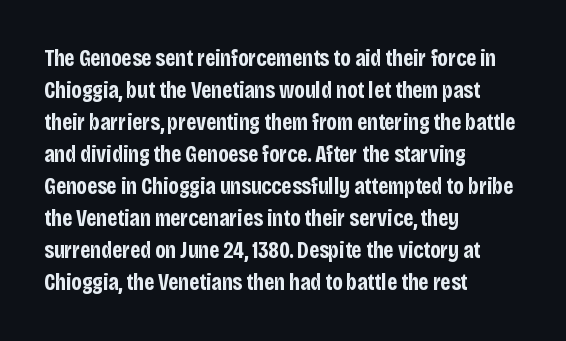
Q: Is the text bold? A: Yes.
Q: Is the text italic (slanted)? A: No, it is upright.
Q: Is the text underlined? A: No.
Q: How is the paragraph aligned? A: Left-aligned.
Q: Is the spacing between letters normal or unusually wide? A: Normal.
Q: Is the spacing between lines tight, normal or loose? A: Normal.
